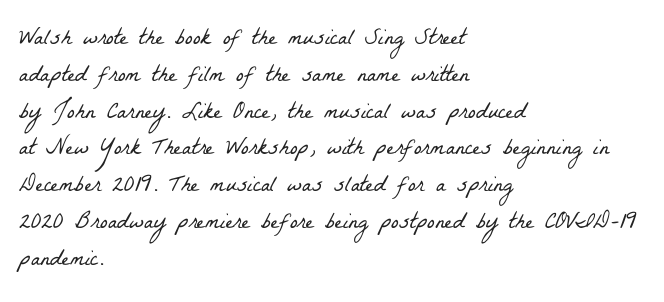
Q: Is the text bold? A: No.
Q: Is the text underlined? A: No.
Q: How is the paragraph aligned? A: Left-aligned.
Q: Is the spacing between letters normal or unusually wide? A: Normal.
Q: Is the spacing between lines tight, normal or loose? A: Normal.
